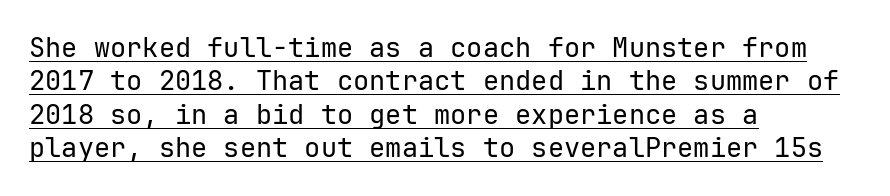
Stem width sits at or under what a default text font uses. Underlined type. One-word summary of the alignment: left. Tracking here is standard; glyphs follow each other at the usual distance.
